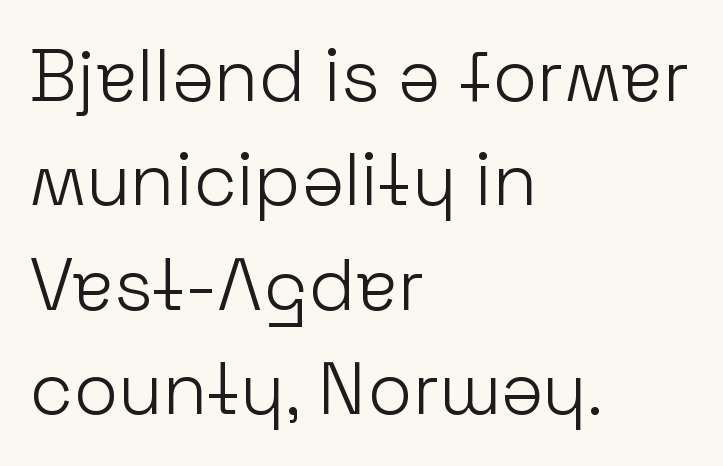
{"serif": "no", "italic": "no", "bold": "no", "weight": "light", "width": "normal", "stroke_contrast": "low", "x_height": "medium", "monospaced": "no", "underline": "no", "align": "left", "line_spacing": "normal", "line_spacing_ratio": 1.43, "letter_spacing": "normal", "letter_spacing_em": 0.0, "glyph_px": 73}
